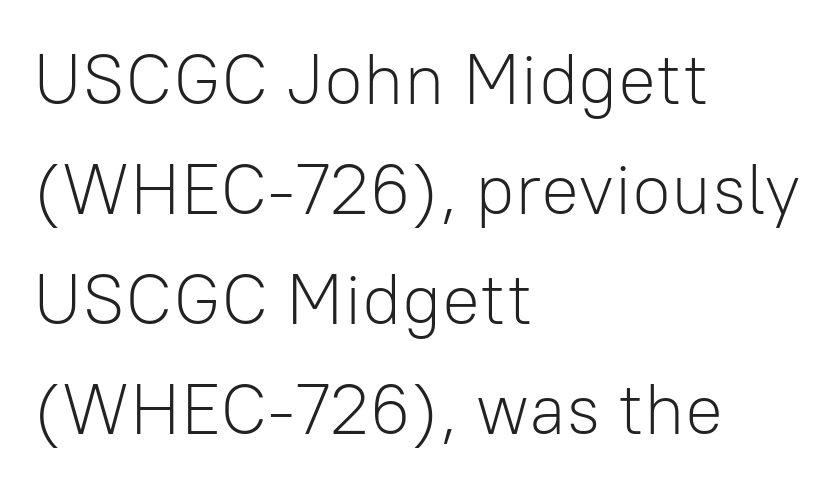
{"serif": "no", "italic": "no", "bold": "no", "weight": "light", "width": "normal", "stroke_contrast": "low", "x_height": "medium", "monospaced": "no", "underline": "no", "align": "left", "line_spacing": "normal", "line_spacing_ratio": 1.55, "letter_spacing": "normal", "letter_spacing_em": 0.0, "glyph_px": 71}
